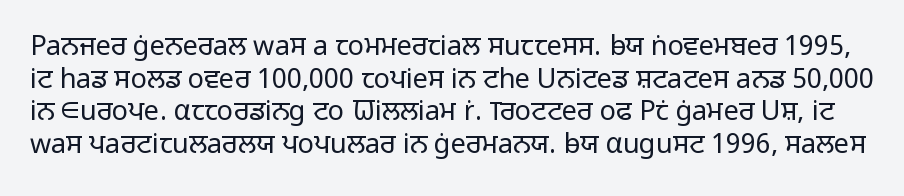
The image shows 27 px text type, upright; set line spacing 1.21x, normal letter spacing, not underlined.
